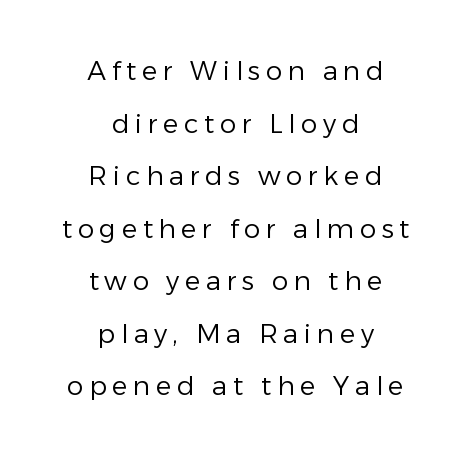
Letter spacing: wide. A light-to-regular cut is what we see here. Is there much room between lines? Yes — plenty of vertical air separates them. Clear beneath every line of the passage. Visually the block forms a symmetrical silhouette, jagged on both flanks.
